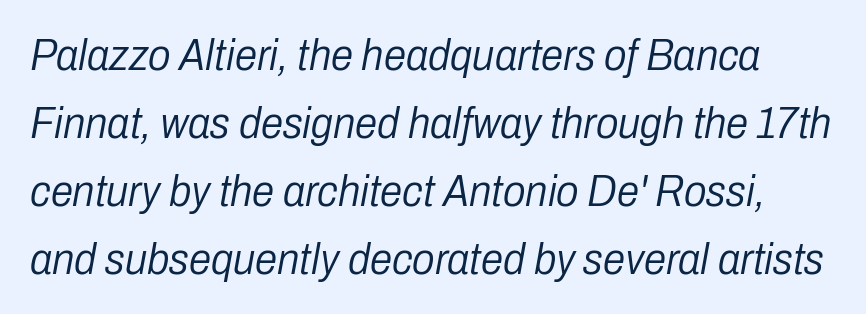
Glance below the letters and you will spot only blank space. A typesetter would call this zero additional tracking. Summary of vertical rhythm: regular, with standard interline spacing. The face used here has a pronounced slope to its letters.
